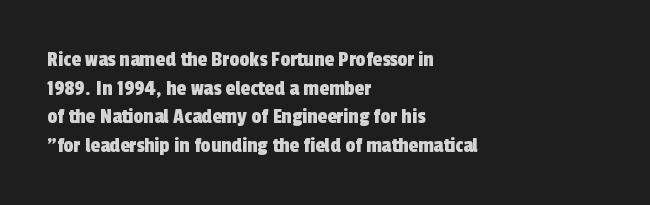
The image shows 22 px text type; set left-aligned, normal line spacing (1.3x), normal letter spacing, not underlined.
